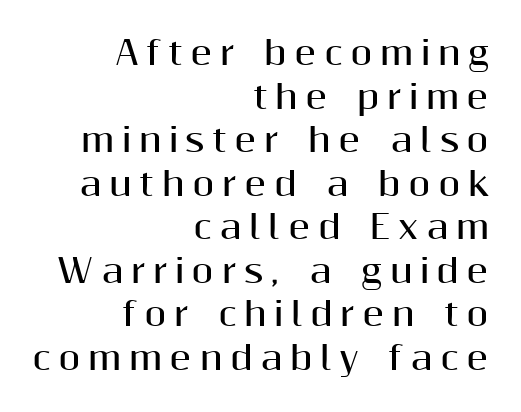
Q: Is the text bold? A: Yes.
Q: Is the text italic (slanted)? A: No, it is upright.
Q: Is the typeface a serif or a sans-serif typeface? A: Sans-serif.
Q: Is the text underlined? A: No.
Q: How is the paragraph aligned? A: Right-aligned.
Q: Is the spacing between letters normal or unusually wide? A: Unusually wide.
Q: Is the spacing between lines tight, normal or loose? A: Normal.
Q: Width (condensed, normal, or wide)? A: Normal.
Q: Stroke contrast? A: Medium.
Q: x-height? A: Medium.
Q: Monospaced? A: No.
